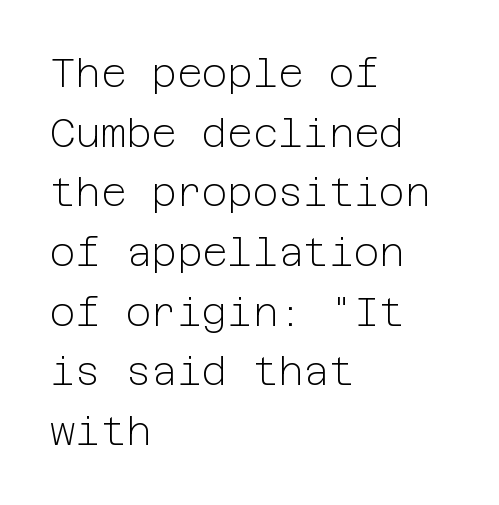
The characters display no serif detailing; their extremities are plain. The letterforms sit at book weight or below. The gap between lines stays unmarked. It's the straight-up-and-down kind of type. This rendering leaves character spacing at its baseline value.
